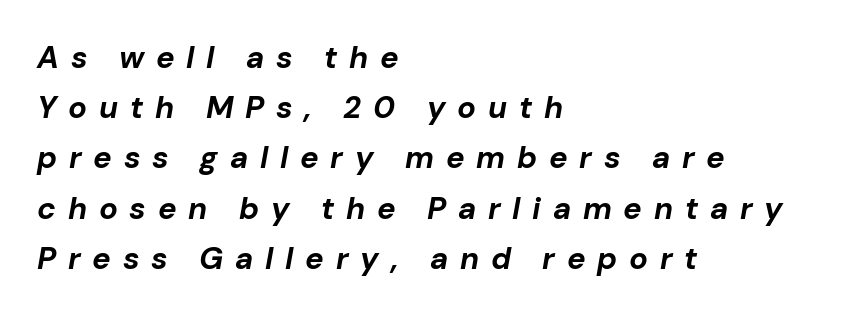
Q: Is the text bold? A: Yes.
Q: Is the text italic (slanted)? A: Yes, it leans right by about 10 degrees.
Q: Is the text underlined? A: No.
Q: How is the paragraph aligned? A: Left-aligned.
Q: Is the spacing between letters normal or unusually wide? A: Unusually wide.
Q: Is the spacing between lines tight, normal or loose? A: Normal.
Q: Width (condensed, normal, or wide)? A: Normal.
Q: Stroke contrast? A: Low.
Q: x-height? A: Medium.
Q: Monospaced? A: No.
